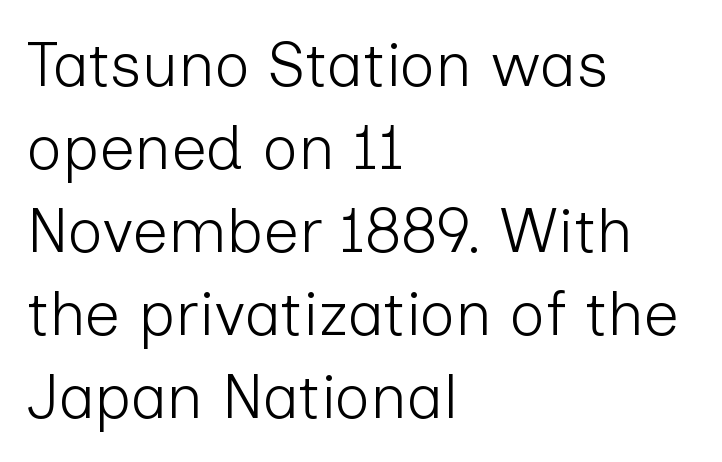
The image shows 62 px light sans-serif type, upright; set left-aligned, normal line spacing (1.34x), normal letter spacing, not underlined; low stroke contrast and a medium x-height.
